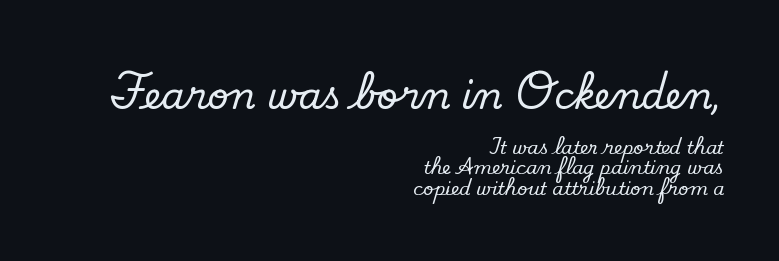
{"serif": "yes", "width": "normal", "stroke_contrast": "low", "x_height": "small", "monospaced": "no", "underline": "no", "align": "right", "line_spacing_ratio": 1.16, "letter_spacing": "normal", "letter_spacing_em": 0.0, "larger_block": "first", "size_ratio": 2.06, "glyph_px": 37}
